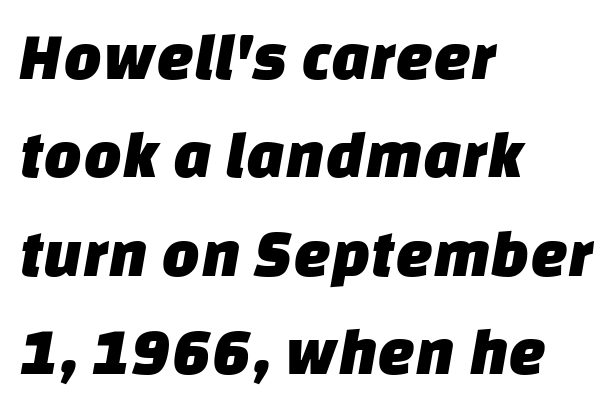
{"serif": "no", "width": "normal", "stroke_contrast": "low", "x_height": "large", "monospaced": "no", "underline": "no", "align": "left", "line_spacing": "normal", "line_spacing_ratio": 1.47, "letter_spacing": "normal", "letter_spacing_em": 0.0, "glyph_px": 67}
